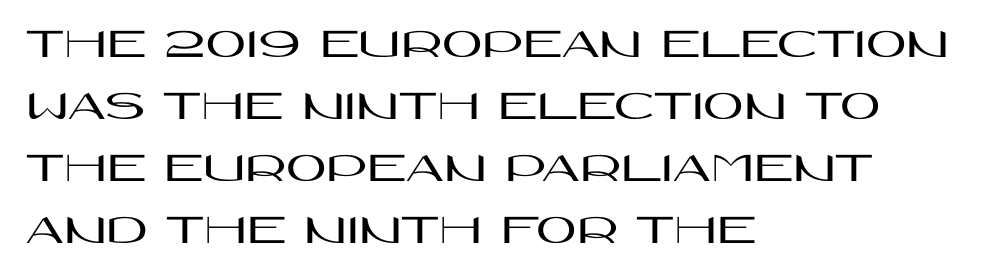
Layout note: lines flush left. Glyph-to-glyph distance matches everyday printed text. The font's upright variant was chosen for this text. Words float on clear page, feet unadorned.
